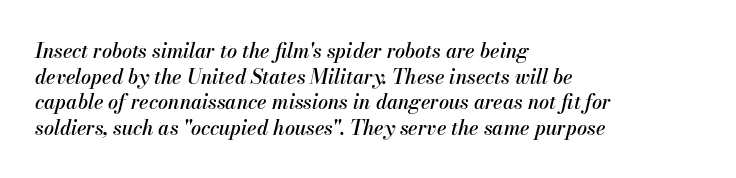
The image shows 20 px text type, italic (leaning right); set left-aligned, normal line spacing (1.28x), normal letter spacing, not underlined.
